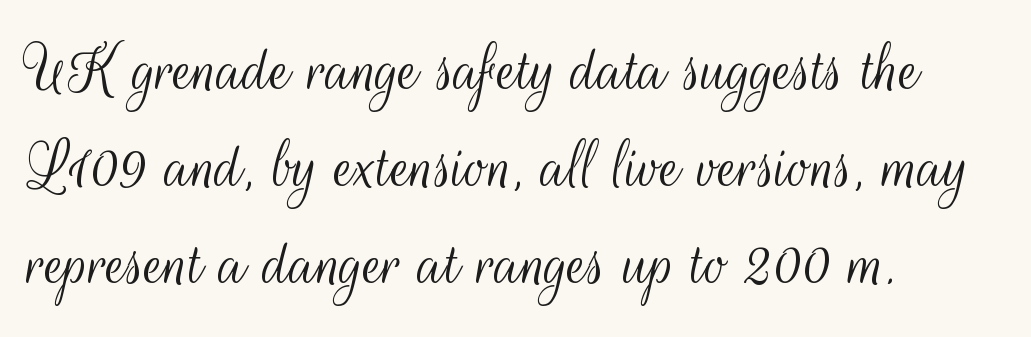
{"serif": "no", "bold": "no", "weight": "light", "width": "condensed", "stroke_contrast": "medium", "x_height": "small", "monospaced": "no", "underline": "no", "align": "left", "line_spacing": "normal", "line_spacing_ratio": 1.35, "letter_spacing": "normal", "letter_spacing_em": 0.0, "glyph_px": 72}
